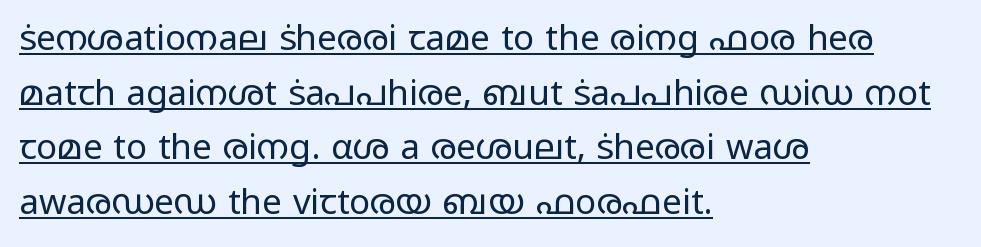
The rag falls on the right side of this text block. Students, observe the line beneath the letters — that is underlining. Think of a printed novel: that variable character pitch is what you see here. Unlike italic type, these characters show no tilt at all.
